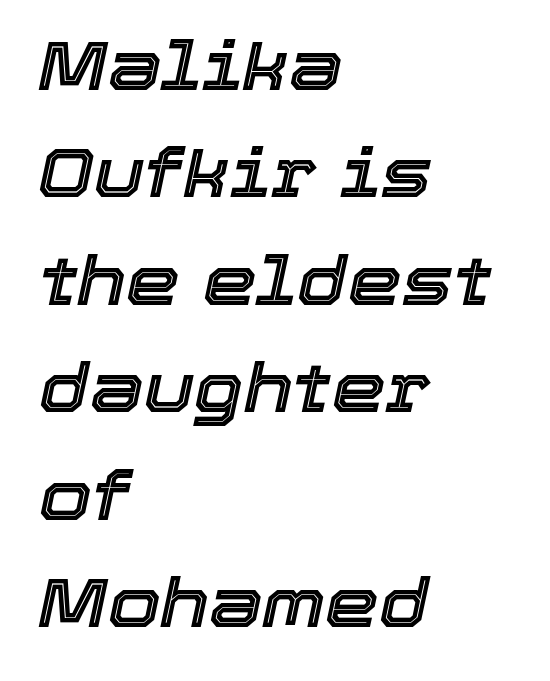
Q: Is the text italic (slanted)? A: Yes, it leans right by about 12 degrees.
Q: Is the text underlined? A: No.
Q: How is the paragraph aligned? A: Left-aligned.
Q: Is the spacing between letters normal or unusually wide? A: Normal.
Q: Is the spacing between lines tight, normal or loose? A: Normal.
Q: Width (condensed, normal, or wide)? A: Normal.
Q: x-height? A: Medium.
Q: Monospaced? A: No.
